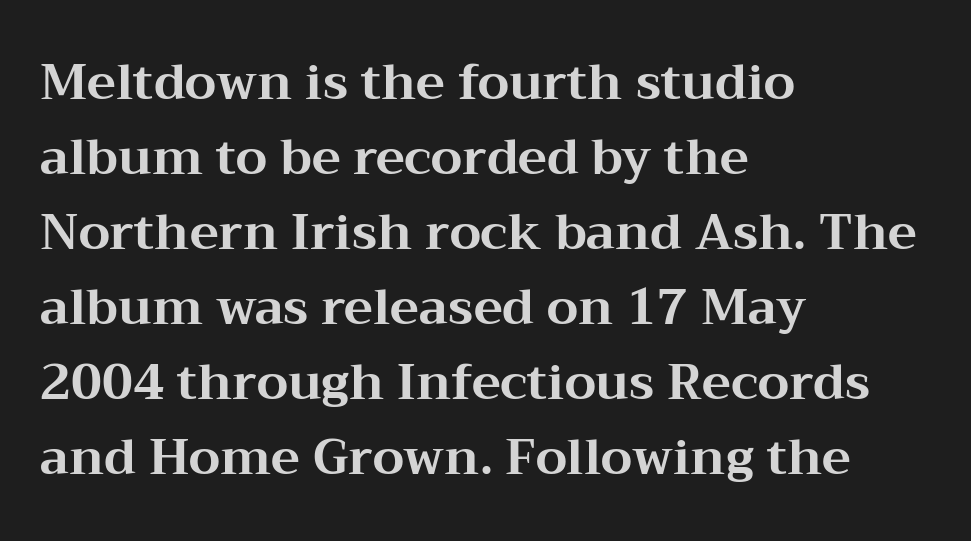
Q: Is the text bold? A: Yes.
Q: Is the text italic (slanted)? A: No, it is upright.
Q: Is the typeface a serif or a sans-serif typeface? A: Serif.
Q: Is the text underlined? A: No.
Q: How is the paragraph aligned? A: Left-aligned.
Q: Is the spacing between letters normal or unusually wide? A: Normal.
Q: Is the spacing between lines tight, normal or loose? A: Normal.
Q: Width (condensed, normal, or wide)? A: Wide.
Q: Stroke contrast? A: Medium.
Q: x-height? A: Medium.
Q: Monospaced? A: No.
